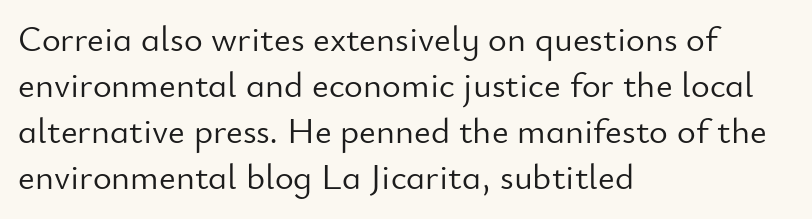
The image shows 36 px light sans-serif type, upright; set left-aligned, normal line spacing (1.28x), normal letter spacing, not underlined; low stroke contrast and a small x-height.
